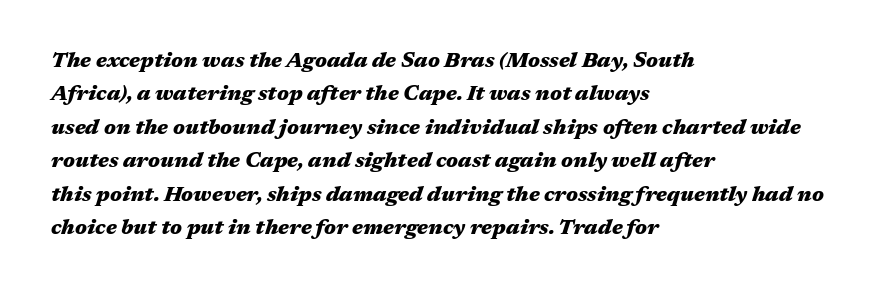
{"italic": "yes", "lean": "right", "slant_degrees": 17, "bold": "yes", "underline": "no", "align": "left", "line_spacing": "normal", "line_spacing_ratio": 1.59, "letter_spacing": "normal", "letter_spacing_em": 0.0, "glyph_px": 21}
